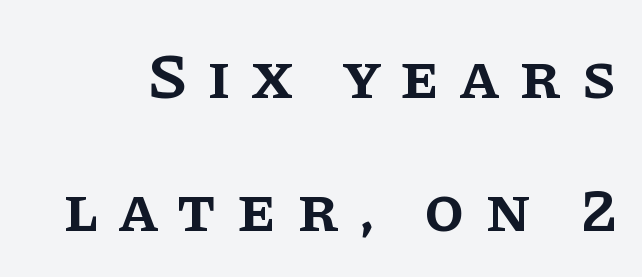
The image shows 65 px semibold serif type, upright; set loose line spacing (2.04x), unusually wide letter spacing (+0.31 em), not underlined; low stroke contrast and a large x-height.
